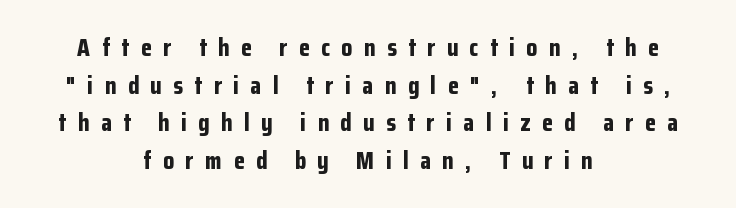
Q: Is the text bold? A: Yes.
Q: Is the text italic (slanted)? A: No, it is upright.
Q: Is the text underlined? A: No.
Q: How is the paragraph aligned? A: Centered.
Q: Is the spacing between letters normal or unusually wide? A: Unusually wide.
Q: Is the spacing between lines tight, normal or loose? A: Normal.
